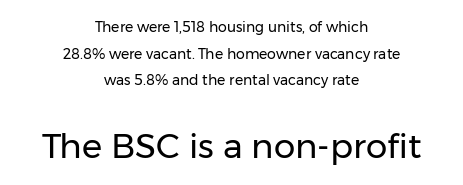
The axis of the letterforms is exactly vertical. The tracking reads as untouched default to a designer's eye. Is this a fixed-width face? No — the glyphs have proportional, varying widths. The line-height multiplier appears high, well above default. Clear beneath every line of the passage.
